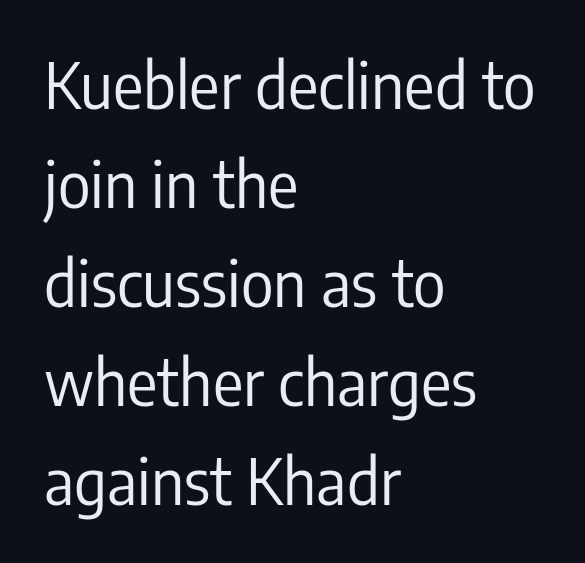
{"serif": "no", "italic": "no", "bold": "no", "weight": "regular", "width": "condensed", "stroke_contrast": "low", "x_height": "medium", "monospaced": "no", "underline": "no", "align": "left", "line_spacing": "normal", "line_spacing_ratio": 1.57, "letter_spacing": "normal", "letter_spacing_em": 0.0, "glyph_px": 63}
